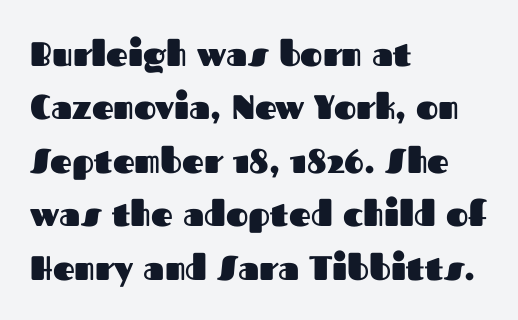
The line texture is even and compact thanks to regular tracking. Horizontally, the lines are justified to the leading edge only. One glance says typical: line gaps are just what's usual. Nothing sits at the stroke ends, so this counts as sans-serif. A typesetter would call this proportional, since set widths differ per character.
